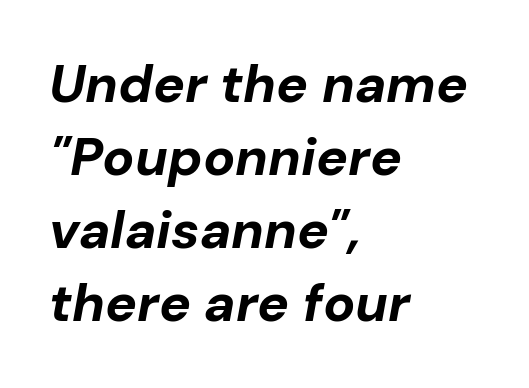
The face used here is rendered with its standard letterfit. If you measured baseline to baseline, you'd find a middling distance. Line starts are locked; line ends wander. Italic? Definitely — the glyphs are oblique. Its strokes are broad and dark, the hallmark of bold type.
